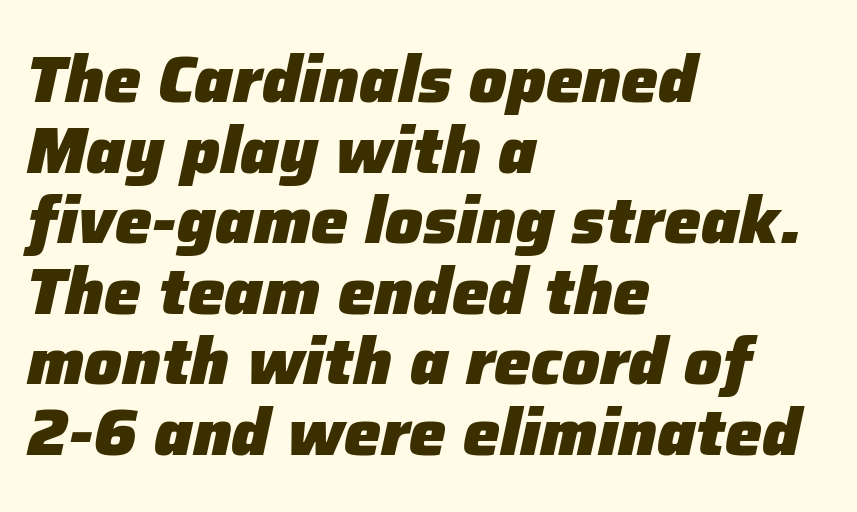
Q: Is the text bold? A: Yes.
Q: Is the text italic (slanted)? A: Yes, it leans right by about 12 degrees.
Q: Is the text underlined? A: No.
Q: How is the paragraph aligned? A: Left-aligned.
Q: Is the spacing between letters normal or unusually wide? A: Normal.
Q: Is the spacing between lines tight, normal or loose? A: Tight.
Q: Width (condensed, normal, or wide)? A: Normal.
Q: Stroke contrast? A: Low.
Q: x-height? A: Medium.
Q: Monospaced? A: No.
